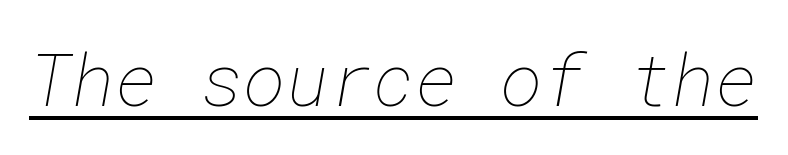
Q: Is the text bold? A: No.
Q: Is the text underlined? A: Yes.
Q: Is the spacing between letters normal or unusually wide? A: Normal.
Q: Width (condensed, normal, or wide)? A: Normal.
Q: Stroke contrast? A: Low.
Q: x-height? A: Medium.
